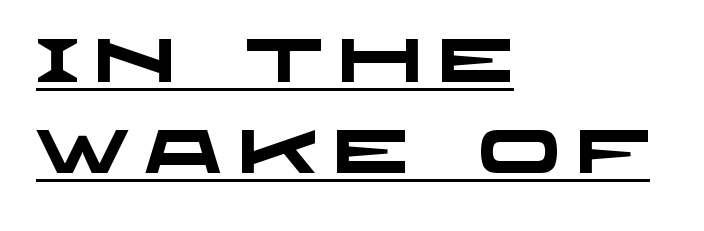
Q: Is the text bold? A: Yes.
Q: Is the typeface a serif or a sans-serif typeface? A: Sans-serif.
Q: Is the text underlined? A: Yes.
Q: How is the paragraph aligned? A: Left-aligned.
Q: Is the spacing between letters normal or unusually wide? A: Unusually wide.
Q: Is the spacing between lines tight, normal or loose? A: Normal.
Q: Width (condensed, normal, or wide)? A: Wide.
Q: Stroke contrast? A: Low.
Q: x-height? A: Large.
Q: Monospaced? A: No.
